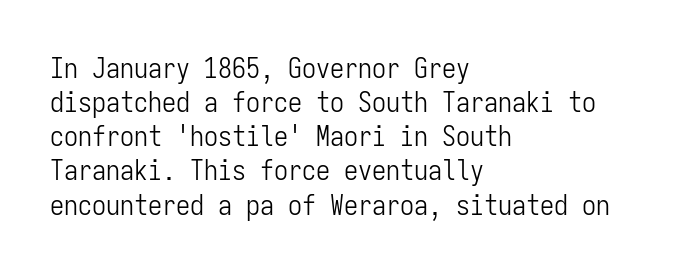
{"serif": "no", "italic": "no", "bold": "no", "weight": "light", "width": "condensed", "stroke_contrast": "low", "x_height": "medium", "monospaced": "yes", "underline": "no", "align": "left", "line_spacing_ratio": 1.22, "letter_spacing": "normal", "letter_spacing_em": 0.0, "glyph_px": 28}
